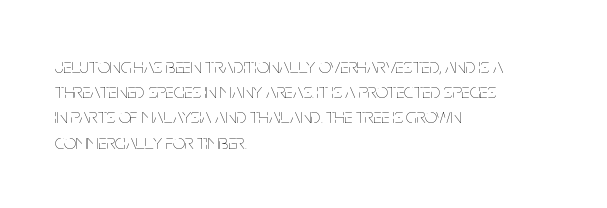
{"italic": "no", "bold": "no", "underline": "no", "align": "left", "line_spacing_ratio": 1.2, "letter_spacing": "normal", "letter_spacing_em": 0.0, "glyph_px": 21}
